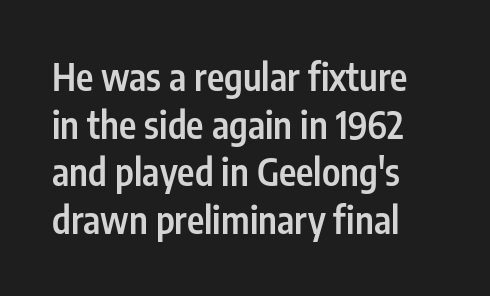
This is the in-between weight designers call semibold or demi. Nobody drew a line under any word here. Leading matches the norm, producing a regular column. The type family on display is of the sans-serif kind.
